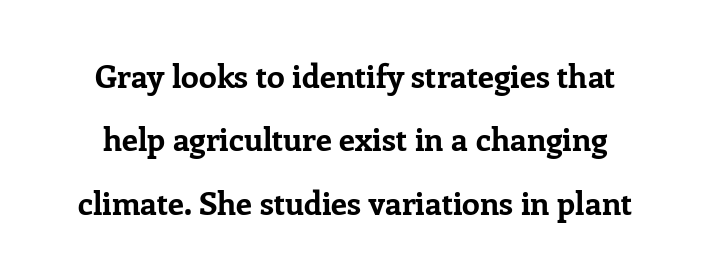
{"serif": "yes", "italic": "no", "bold": "yes", "weight": "bold", "width": "normal", "stroke_contrast": "low", "x_height": "medium", "monospaced": "no", "underline": "no", "line_spacing": "loose", "line_spacing_ratio": 1.98, "letter_spacing": "normal", "letter_spacing_em": 0.0, "glyph_px": 32}
